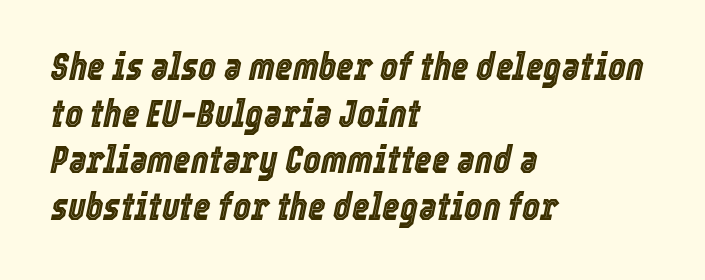
Q: Is the text italic (slanted)? A: Yes, it leans right by about 12 degrees.
Q: Is the text underlined? A: No.
Q: How is the paragraph aligned? A: Left-aligned.
Q: Is the spacing between letters normal or unusually wide? A: Normal.
Q: Width (condensed, normal, or wide)? A: Condensed.
Q: x-height? A: Medium.
Q: Monospaced? A: No.
